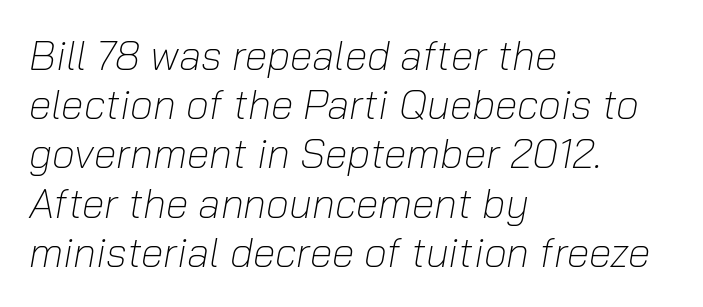
The image shows 41 px light type, italic (leaning right); set left-aligned, line spacing 1.2x, normal letter spacing, not underlined; low stroke contrast and a medium x-height.
